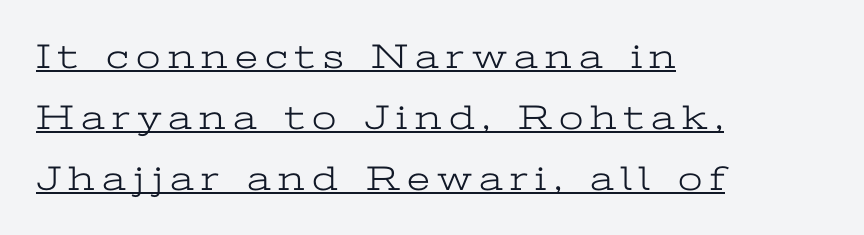
Q: Is the text bold? A: No.
Q: Is the text italic (slanted)? A: No, it is upright.
Q: Is the typeface a serif or a sans-serif typeface? A: Serif.
Q: Is the text underlined? A: Yes.
Q: How is the paragraph aligned? A: Left-aligned.
Q: Is the spacing between letters normal or unusually wide? A: Unusually wide.
Q: Width (condensed, normal, or wide)? A: Wide.
Q: Stroke contrast? A: Low.
Q: x-height? A: Medium.
Q: Monospaced? A: No.
